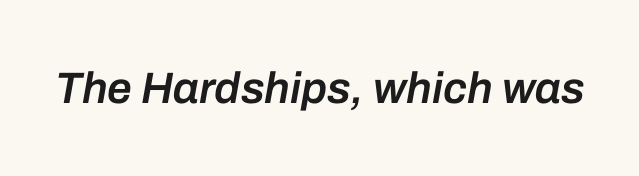
The image shows 44 px semibold type, italic (leaning right); set normal letter spacing, not underlined; low stroke contrast and a medium x-height.
